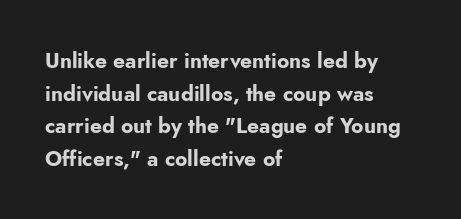
Q: Is the text bold? A: Yes.
Q: Is the text italic (slanted)? A: No, it is upright.
Q: Is the text underlined? A: No.
Q: How is the paragraph aligned? A: Left-aligned.
Q: Is the spacing between letters normal or unusually wide? A: Normal.
Q: Is the spacing between lines tight, normal or loose? A: Normal.
